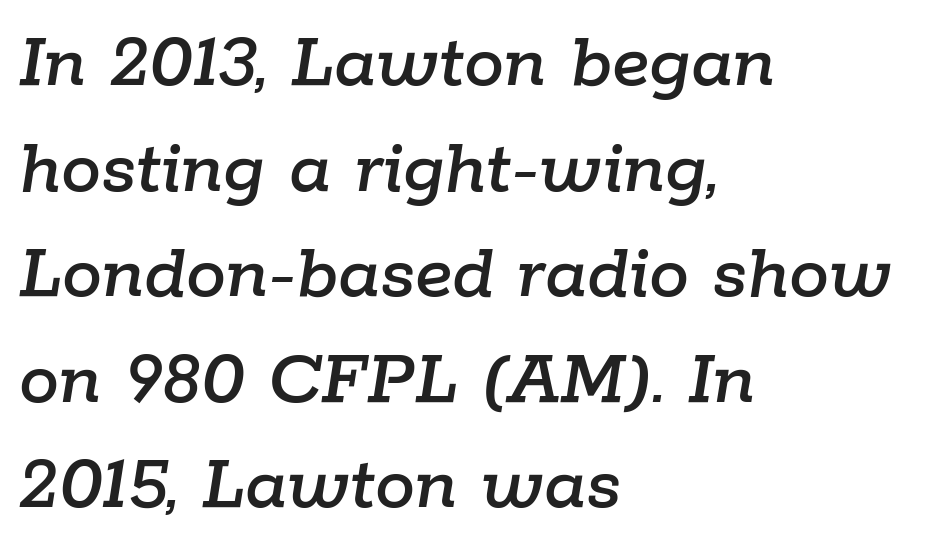
The image shows 80 px text type, italic (leaning right); set left-aligned, normal line spacing (1.32x), normal letter spacing, not underlined; low stroke contrast and a medium x-height.
